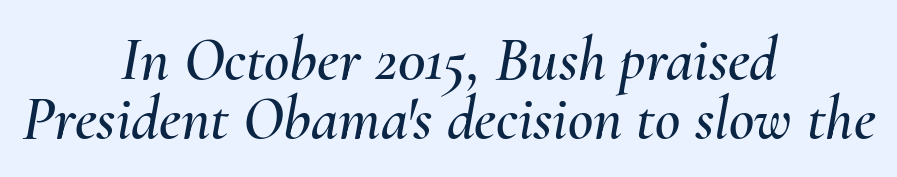
Q: Is the text italic (slanted)? A: Yes, it leans right by about 10 degrees.
Q: Is the text underlined? A: No.
Q: How is the paragraph aligned? A: Centered.
Q: Is the spacing between letters normal or unusually wide? A: Normal.
Q: Is the spacing between lines tight, normal or loose? A: Tight.
Q: Width (condensed, normal, or wide)? A: Normal.
Q: Stroke contrast? A: Medium.
Q: x-height? A: Small.
Q: Monospaced? A: No.
